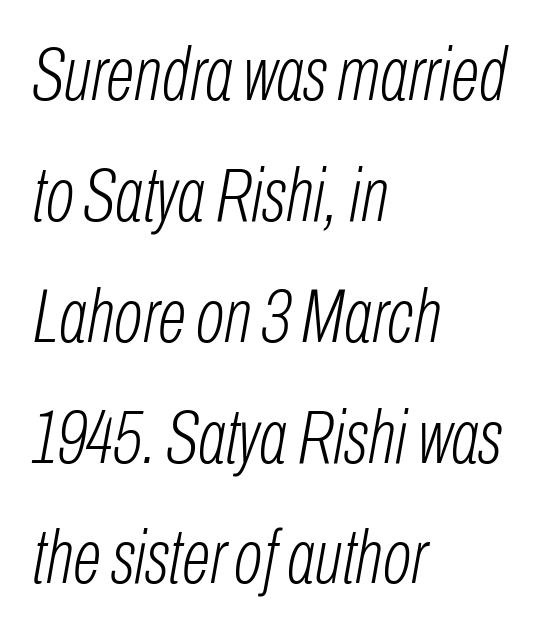
Q: Is the text bold? A: No.
Q: Is the text italic (slanted)? A: Yes, it leans right by about 10 degrees.
Q: Is the text underlined? A: No.
Q: How is the paragraph aligned? A: Left-aligned.
Q: Is the spacing between letters normal or unusually wide? A: Normal.
Q: Is the spacing between lines tight, normal or loose? A: Normal.
Q: Width (condensed, normal, or wide)? A: Condensed.
Q: Stroke contrast? A: Low.
Q: x-height? A: Medium.
Q: Monospaced? A: No.
